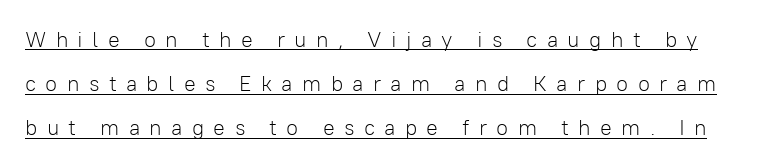
Like a heading marked for emphasis, these lines bear an underscore. The passage shown is not bold in any degree. The gaps between neighbouring characters are conspicuously large. Widely set lines give the paragraph a tall, airy silhouette.
